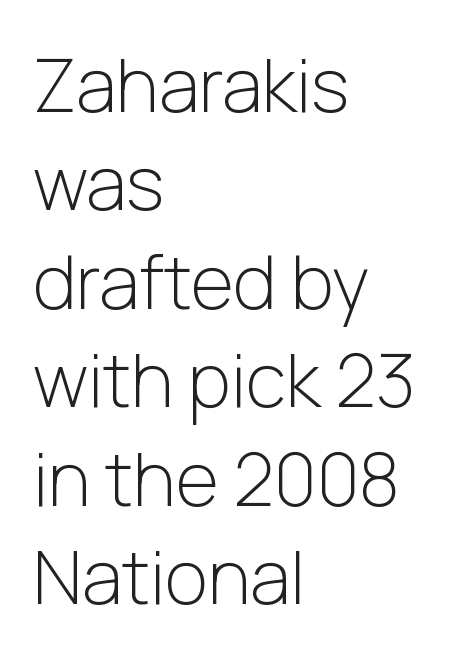
Q: Is the text bold? A: No.
Q: Is the text italic (slanted)? A: No, it is upright.
Q: Is the typeface a serif or a sans-serif typeface? A: Sans-serif.
Q: Is the text underlined? A: No.
Q: How is the paragraph aligned? A: Left-aligned.
Q: Is the spacing between letters normal or unusually wide? A: Normal.
Q: Is the spacing between lines tight, normal or loose? A: Normal.
Q: Width (condensed, normal, or wide)? A: Normal.
Q: Stroke contrast? A: Low.
Q: x-height? A: Medium.
Q: Monospaced? A: No.
